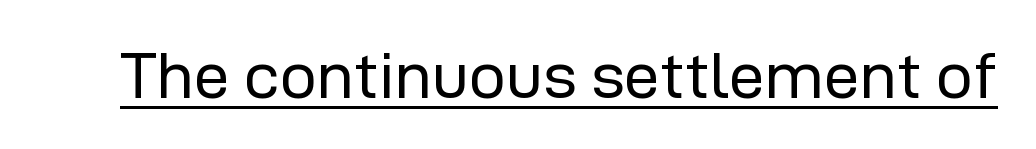
{"serif": "no", "italic": "no", "bold": "no", "weight": "regular", "width": "normal", "stroke_contrast": "low", "x_height": "medium", "monospaced": "no", "underline": "yes", "letter_spacing": "normal", "letter_spacing_em": 0.0, "glyph_px": 65}
